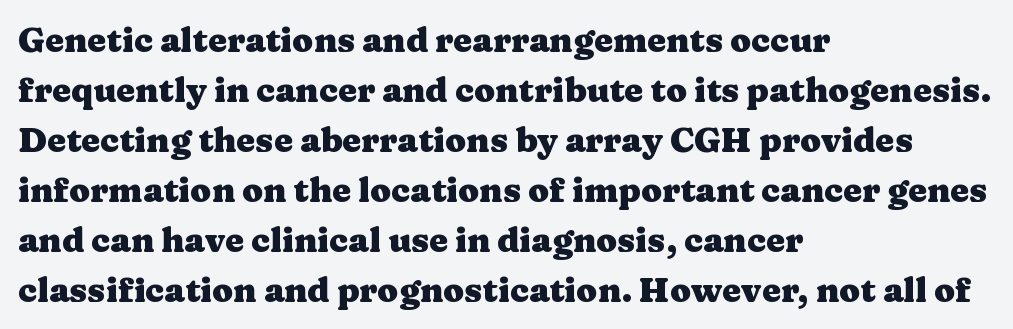
Every row of glyphs begins at an identical x-position on the left. A full-strength bold gives these letters their thick strokes. Whoever set this chose a conventional vertical rhythm. Letter spacing: default. Yep, those are serifs on the letters. Rule under the text: the space is simply empty.
